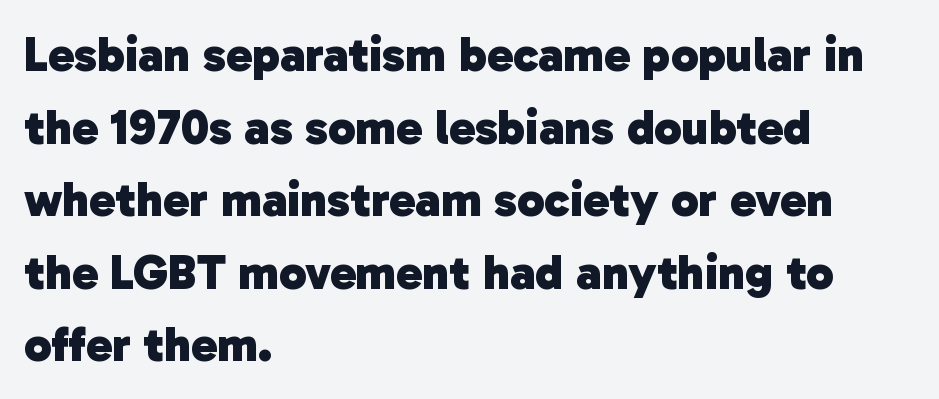
The image shows 49 px heavy sans-serif type; set left-aligned, normal line spacing (1.48x), normal letter spacing, not underlined; low stroke contrast and a medium x-height.
